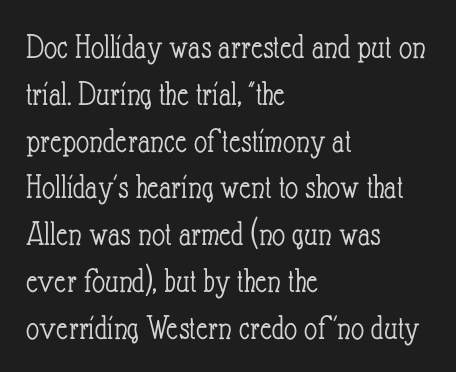
The lines are quadded left. The string is rendered with underlining switched off. Counters stay open thanks to moderate or lighter strokes. Default kerning and tracking; the words read as compact shapes. Spacing verdict: proportional, widths tailored to each character.
